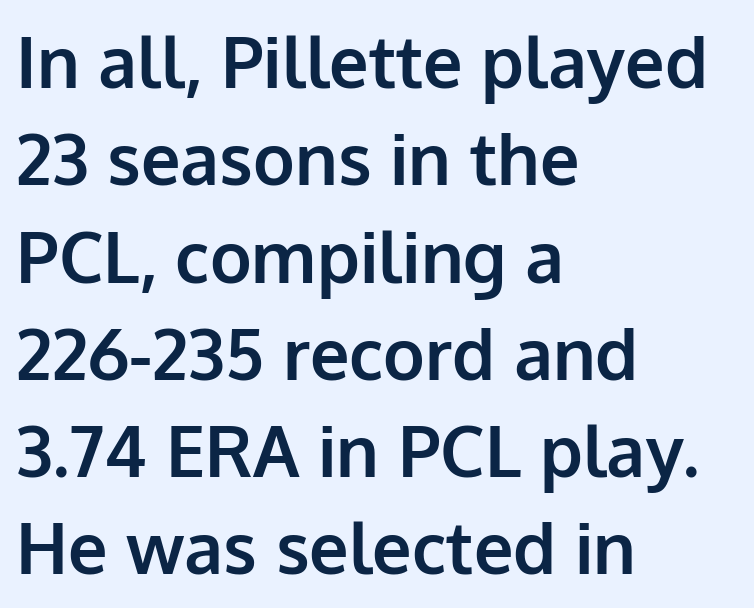
This rendering leaves character spacing at its baseline value. Which margin do the lines hug? The left one — the right edge is uneven. The glyphs are unaccompanied by any horizontal stroke below them. The rendering uses natural spacing where letterforms have individual widths.
